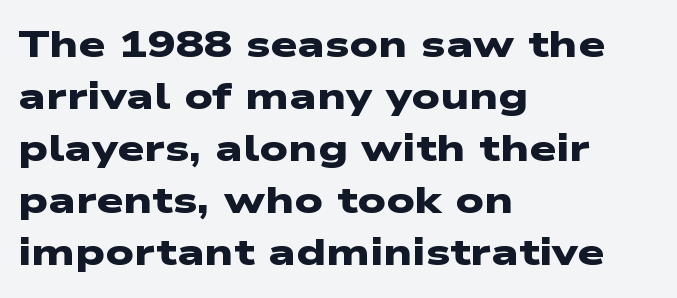
Q: Is the text bold? A: Yes.
Q: Is the typeface a serif or a sans-serif typeface? A: Sans-serif.
Q: Is the text underlined? A: No.
Q: How is the paragraph aligned? A: Left-aligned.
Q: Is the spacing between letters normal or unusually wide? A: Normal.
Q: Is the spacing between lines tight, normal or loose? A: Normal.
Q: Width (condensed, normal, or wide)? A: Wide.
Q: Stroke contrast? A: Low.
Q: x-height? A: Medium.
Q: Monospaced? A: No.
